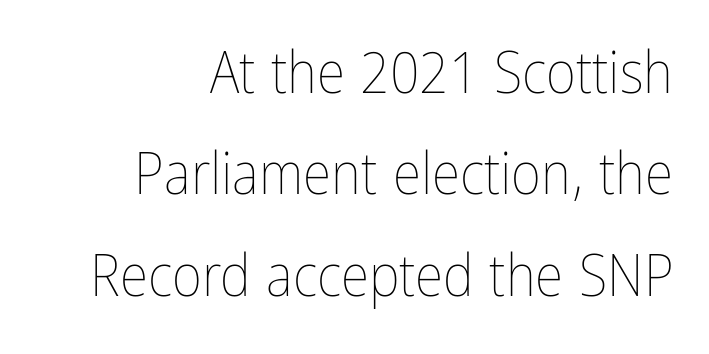
The image shows 58 px thin, condensed type, upright; set right-aligned, line spacing 1.75x, normal letter spacing, not underlined; low stroke contrast and a medium x-height.
